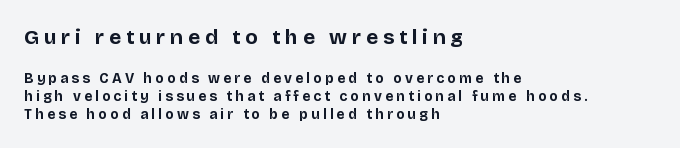
{"italic": "no", "bold": "yes", "underline": "no", "align": "left", "line_spacing": "normal", "line_spacing_ratio": 1.32, "letter_spacing": "wide", "letter_spacing_em": 0.23, "larger_block": "first", "size_ratio": 1.5, "glyph_px": 21}
